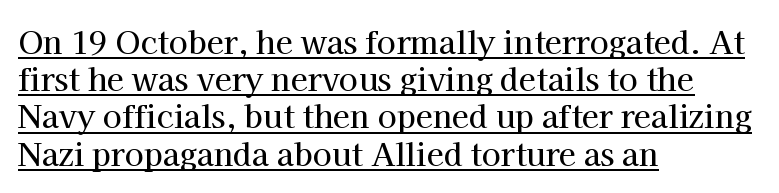
Here the designer chose a conventional face with non-uniform glyph widths. The string is rendered with underlining switched on. Does the type have serifs? Yes, each stem ends in a small foot. The type is set solid horizontally, with unmodified tracking.
